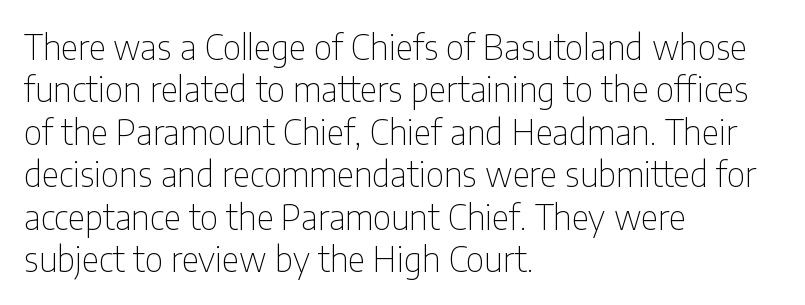
The image shows 34 px thin, condensed sans-serif type, upright; set left-aligned, normal line spacing (1.25x), normal letter spacing, not underlined; low stroke contrast and a medium x-height.
